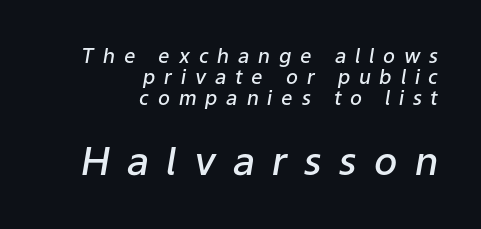
Look at the tracking — it's clearly loosened, letters drifting apart. A flush-right, rag-left setting is used for this passage. Think of a printed novel: that variable character pitch is what you see here. Is the lower block the larger one? Yes — the lower block carries the bigger type.
